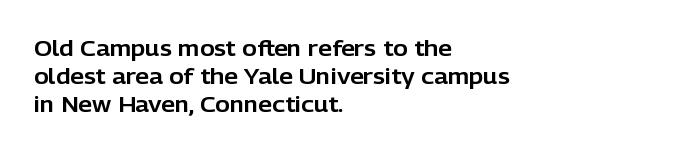
The image shows 22 px text type, upright; set left-aligned, normal line spacing (1.28x), normal letter spacing, not underlined.
